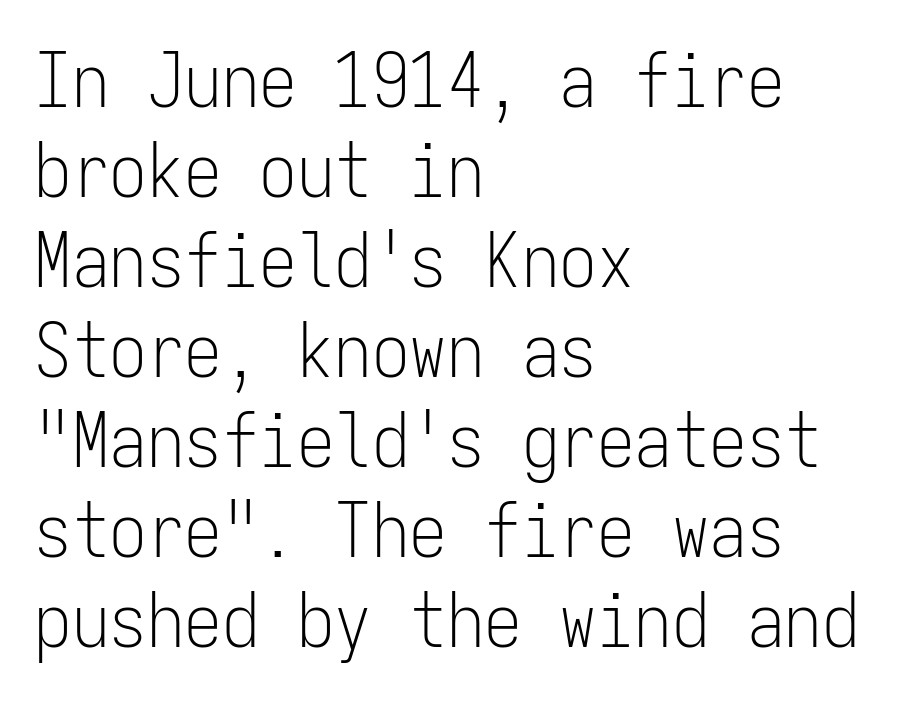
Q: Is the text bold? A: No.
Q: Is the text italic (slanted)? A: No, it is upright.
Q: Is the typeface a serif or a sans-serif typeface? A: Sans-serif.
Q: Is the text underlined? A: No.
Q: How is the paragraph aligned? A: Left-aligned.
Q: Is the spacing between letters normal or unusually wide? A: Normal.
Q: Width (condensed, normal, or wide)? A: Condensed.
Q: Stroke contrast? A: Low.
Q: x-height? A: Medium.
Q: Monospaced? A: Yes.
